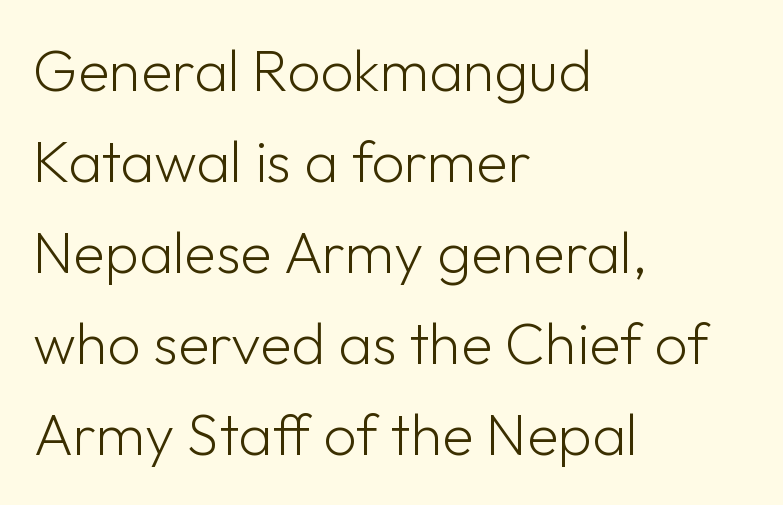
Do the letters lean? They stand straight. Words float on clear page, feet unadorned. I'd call this a sans setting — the letters go barefoot. Here the designer chose a conventional face with non-uniform glyph widths.
